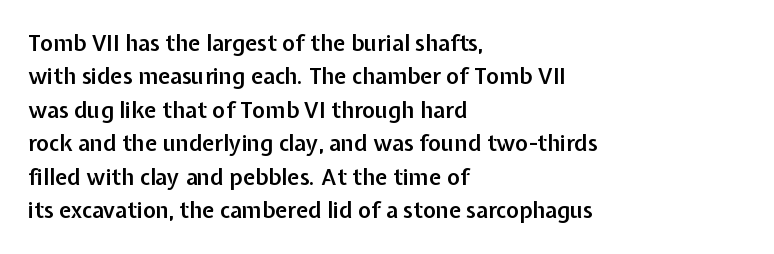
Q: Is the text bold? A: Semi-bold.
Q: Is the text italic (slanted)? A: No, it is upright.
Q: Is the text underlined? A: No.
Q: How is the paragraph aligned? A: Left-aligned.
Q: Is the spacing between letters normal or unusually wide? A: Normal.
Q: Is the spacing between lines tight, normal or loose? A: Normal.
